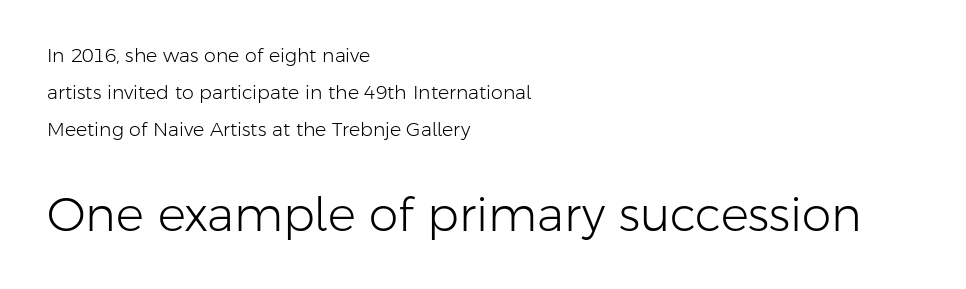
{"serif": "no", "italic": "no", "bold": "no", "weight": "light", "width": "normal", "stroke_contrast": "low", "x_height": "medium", "monospaced": "no", "underline": "no", "align": "left", "line_spacing": "loose", "line_spacing_ratio": 1.96, "letter_spacing": "normal", "letter_spacing_em": 0.0, "larger_block": "second", "size_ratio": 2.47, "glyph_px": 47}
